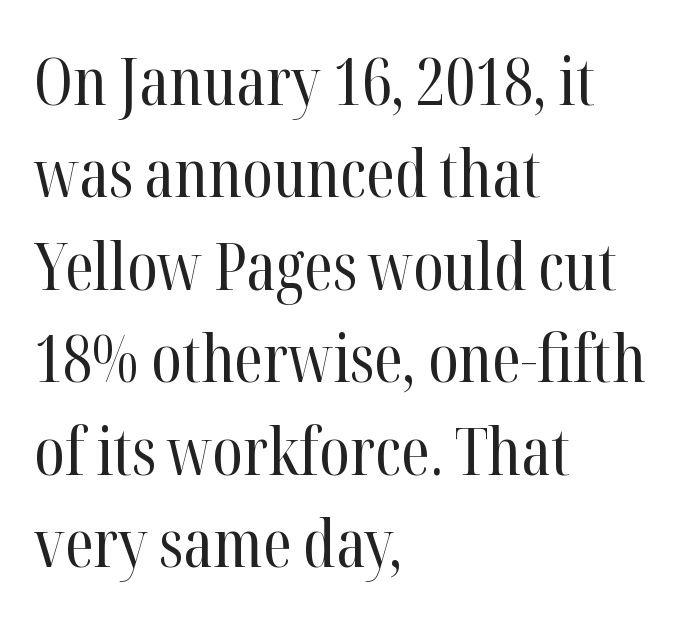
A normal amount of white space separates one row of letters from the next. Caption: standard tracking, unaltered. Does the copy run flush right? No — it runs flush left. Typographically, this falls in the serif category.
